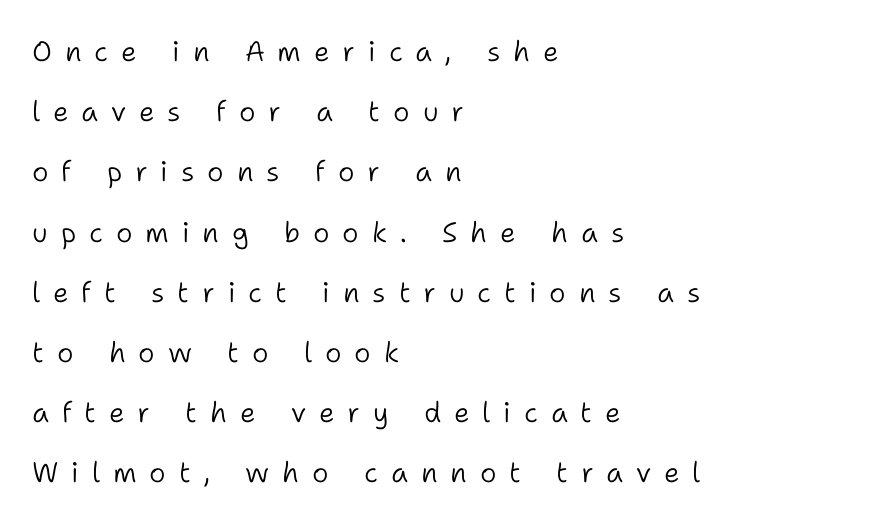
{"serif": "no", "italic": "no", "bold": "no", "weight": "light", "width": "normal", "stroke_contrast": "low", "x_height": "medium", "monospaced": "no", "underline": "no", "align": "left", "line_spacing": "loose", "line_spacing_ratio": 2.15, "letter_spacing": "wide", "letter_spacing_em": 0.46, "glyph_px": 28}
